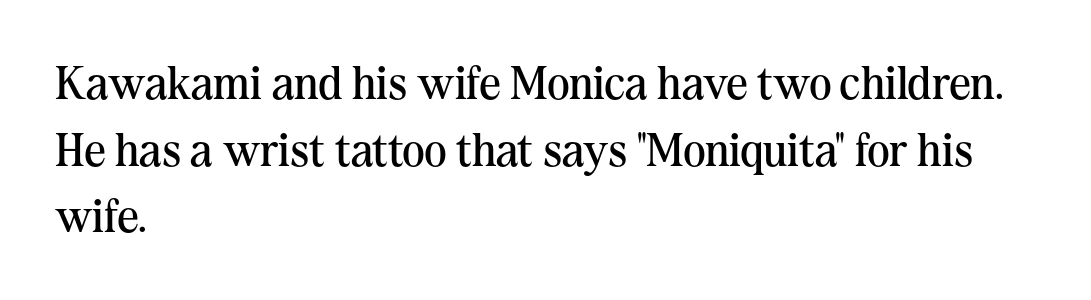
The image shows 47 px regular-weight serif type, upright; set left-aligned, normal line spacing (1.42x), normal letter spacing, not underlined; medium stroke contrast and a medium x-height.
